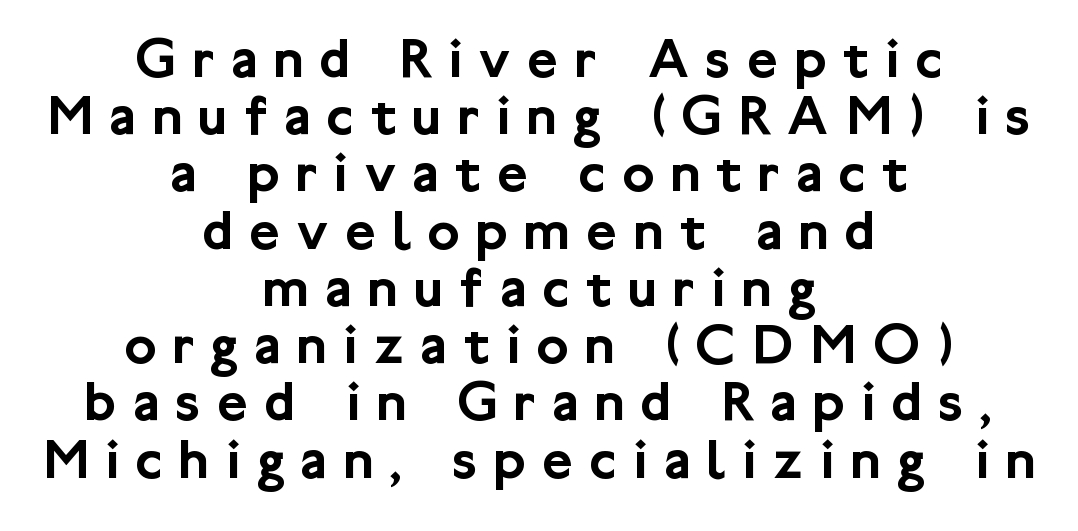
The image shows 59 px sans-serif type, upright; set centered, tight line spacing (0.97x), unusually wide letter spacing (+0.28 em), not underlined; low stroke contrast and a medium x-height.
